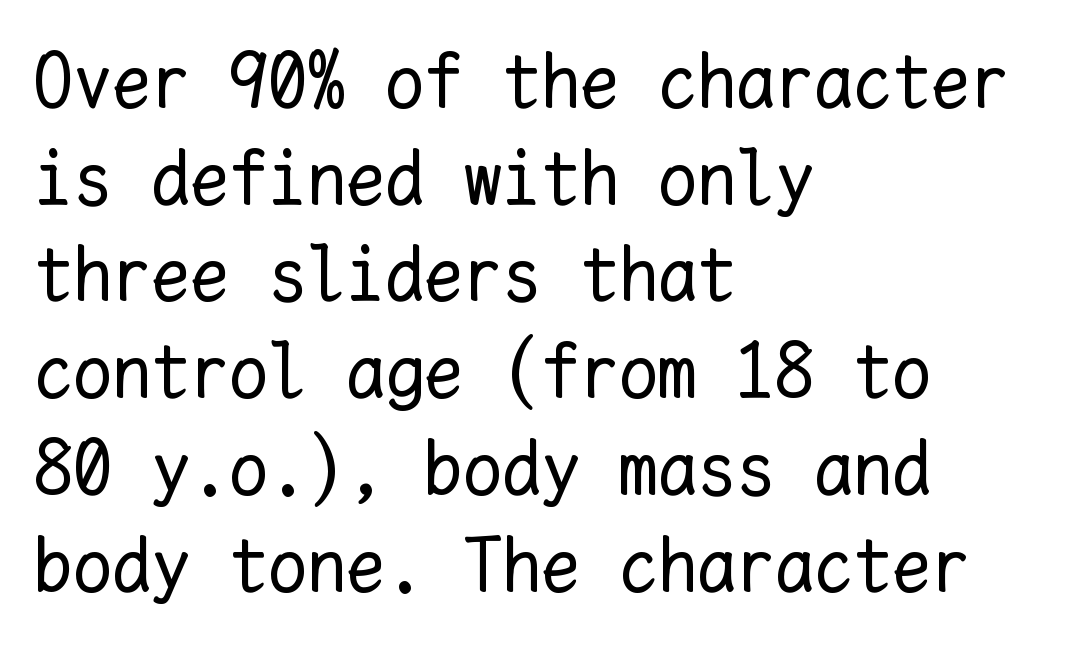
The image shows 78 px regular-weight type, upright, monospaced; set left-aligned, line spacing 1.24x, normal letter spacing, not underlined; low stroke contrast and a medium x-height.
